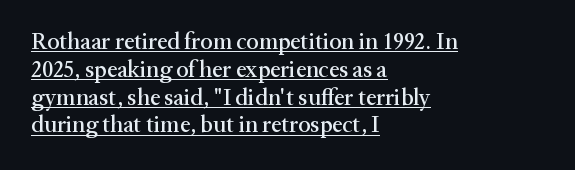
{"italic": "no", "underline": "yes", "align": "left", "line_spacing_ratio": 1.21, "letter_spacing": "normal", "letter_spacing_em": 0.0, "glyph_px": 23}
